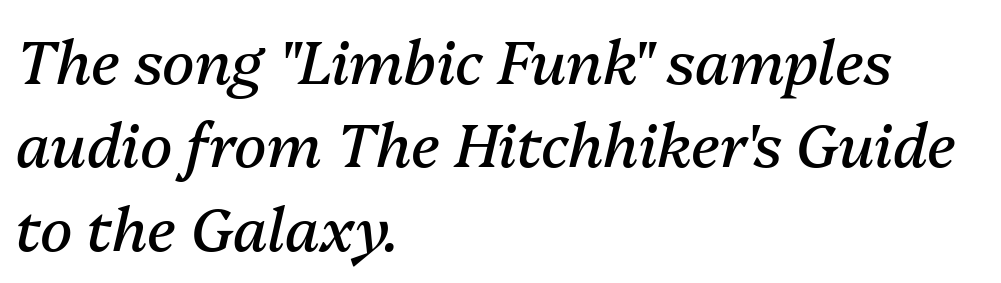
Q: Is the text bold? A: No.
Q: Is the text italic (slanted)? A: Yes, it leans right by about 13 degrees.
Q: Is the text underlined? A: No.
Q: How is the paragraph aligned? A: Left-aligned.
Q: Is the spacing between letters normal or unusually wide? A: Normal.
Q: Is the spacing between lines tight, normal or loose? A: Normal.
Q: Width (condensed, normal, or wide)? A: Normal.
Q: Stroke contrast? A: Medium.
Q: x-height? A: Medium.
Q: Monospaced? A: No.
